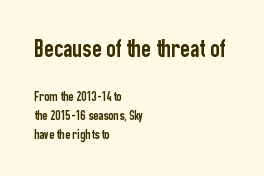
Q: Is the text italic (slanted)? A: No, it is upright.
Q: Is the text underlined? A: No.
Q: How is the paragraph aligned? A: Left-aligned.
Q: Is the spacing between letters normal or unusually wide? A: Normal.
Q: Is the spacing between lines tight, normal or loose? A: Normal.
Q: Which block of text is set in a larger size, the first (top) or the second (bottom)? A: The first (top) one.
